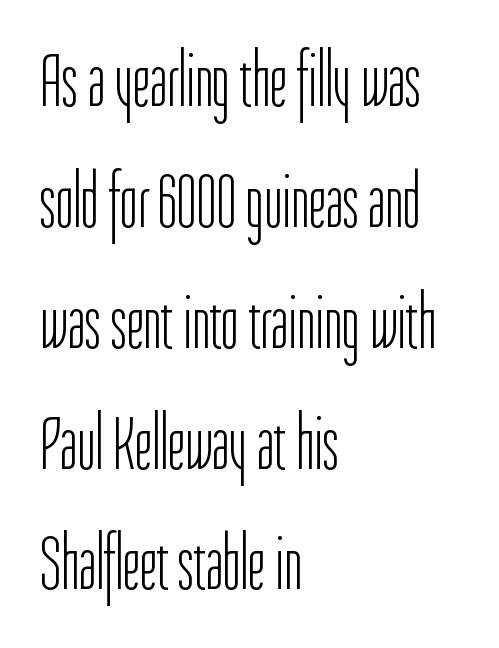
Q: Is the text bold? A: No.
Q: Is the text italic (slanted)? A: No, it is upright.
Q: Is the typeface a serif or a sans-serif typeface? A: Sans-serif.
Q: Is the text underlined? A: No.
Q: How is the paragraph aligned? A: Left-aligned.
Q: Is the spacing between letters normal or unusually wide? A: Normal.
Q: Is the spacing between lines tight, normal or loose? A: Normal.
Q: Width (condensed, normal, or wide)? A: Condensed.
Q: Stroke contrast? A: Low.
Q: x-height? A: Medium.
Q: Monospaced? A: No.
